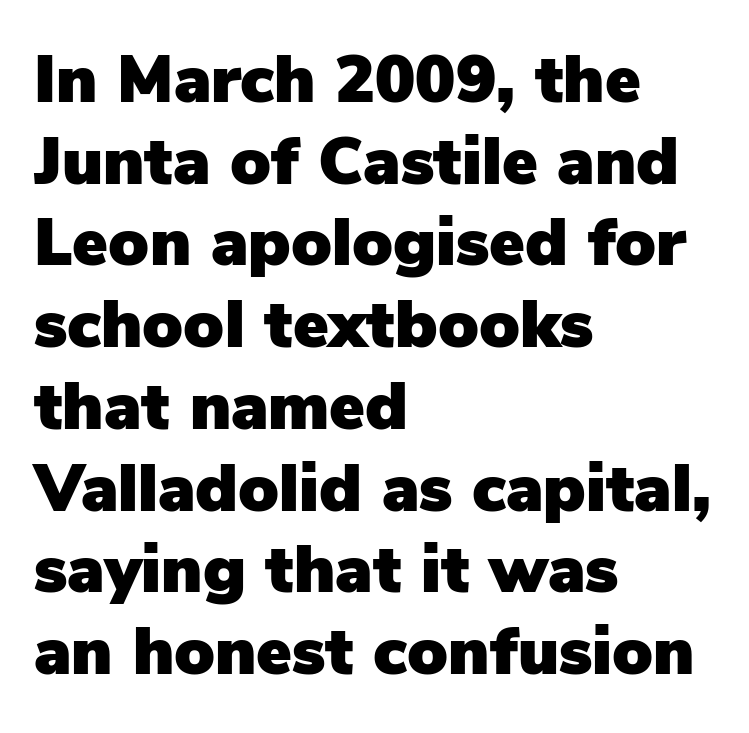
Q: Is the text italic (slanted)? A: No, it is upright.
Q: Is the typeface a serif or a sans-serif typeface? A: Sans-serif.
Q: Is the text underlined? A: No.
Q: How is the paragraph aligned? A: Left-aligned.
Q: Is the spacing between letters normal or unusually wide? A: Normal.
Q: Width (condensed, normal, or wide)? A: Normal.
Q: Stroke contrast? A: Low.
Q: x-height? A: Medium.
Q: Monospaced? A: No.
